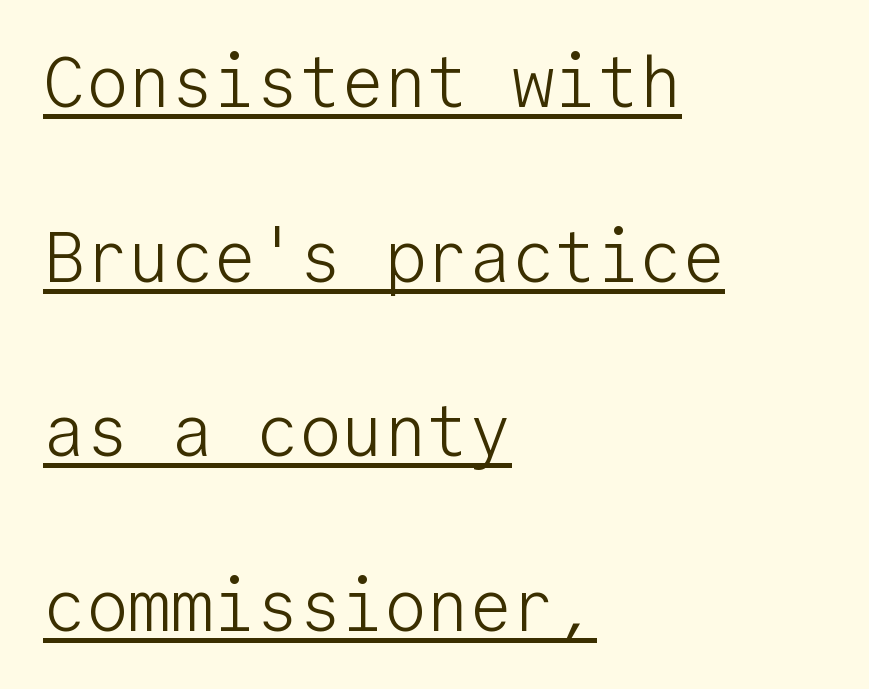
{"serif": "no", "italic": "no", "bold": "no", "weight": "light", "width": "normal", "stroke_contrast": "low", "x_height": "medium", "monospaced": "yes", "underline": "yes", "align": "left", "line_spacing": "loose", "line_spacing_ratio": 2.46, "letter_spacing": "normal", "letter_spacing_em": 0.0, "glyph_px": 71}
